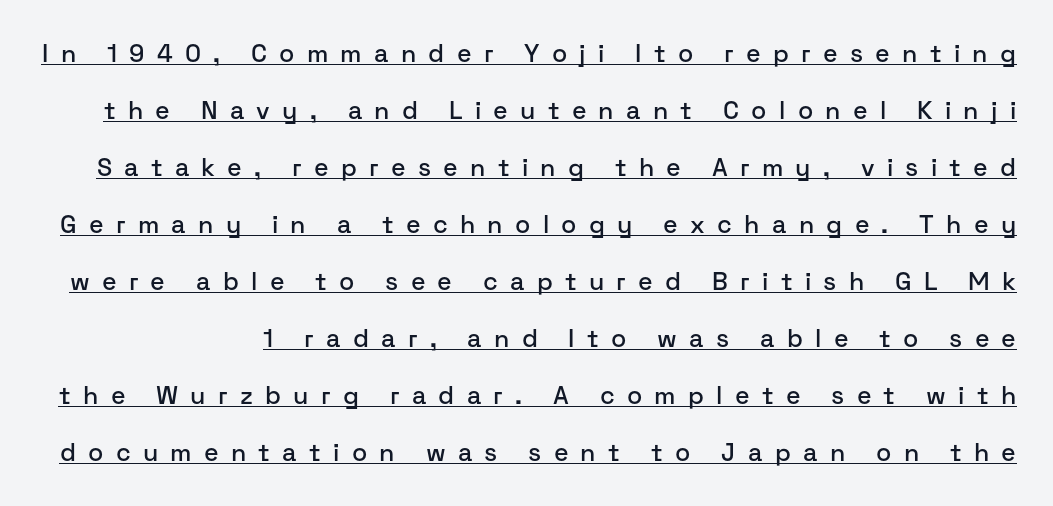
Q: Is the text italic (slanted)? A: No, it is upright.
Q: Is the text underlined? A: Yes.
Q: Is the spacing between letters normal or unusually wide? A: Unusually wide.
Q: Is the spacing between lines tight, normal or loose? A: Loose.
